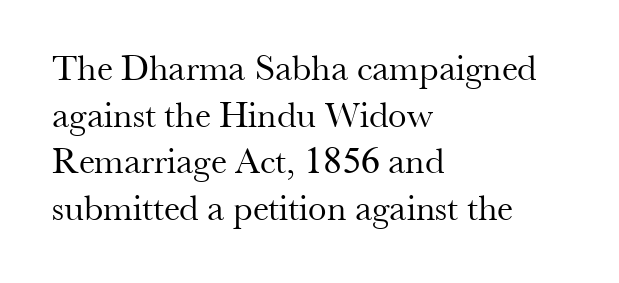
Q: Is the text bold? A: No.
Q: Is the text italic (slanted)? A: No, it is upright.
Q: Is the typeface a serif or a sans-serif typeface? A: Serif.
Q: Is the text underlined? A: No.
Q: How is the paragraph aligned? A: Left-aligned.
Q: Is the spacing between letters normal or unusually wide? A: Normal.
Q: Is the spacing between lines tight, normal or loose? A: Normal.
Q: Width (condensed, normal, or wide)? A: Normal.
Q: Stroke contrast? A: Medium.
Q: x-height? A: Small.
Q: Monospaced? A: No.
